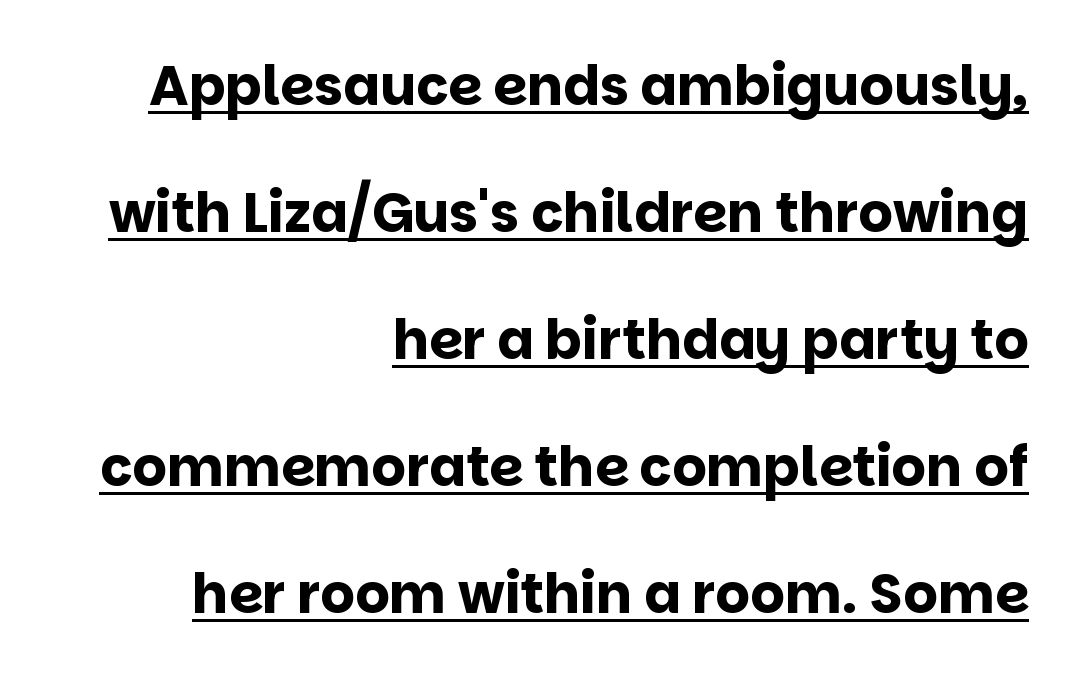
The image shows 54 px bold sans-serif type, upright; set right-aligned, loose line spacing (2.35x), normal letter spacing, underlined; low stroke contrast and a large x-height.
